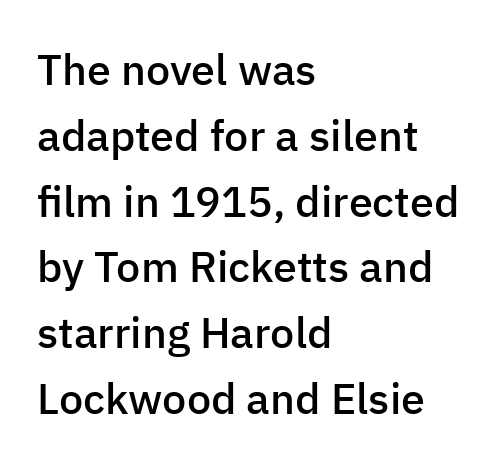
{"serif": "no", "italic": "no", "bold": "semi", "weight": "semibold", "width": "normal", "stroke_contrast": "low", "x_height": "medium", "monospaced": "no", "underline": "no", "align": "left", "line_spacing": "normal", "line_spacing_ratio": 1.53, "letter_spacing": "normal", "letter_spacing_em": 0.0, "glyph_px": 43}
